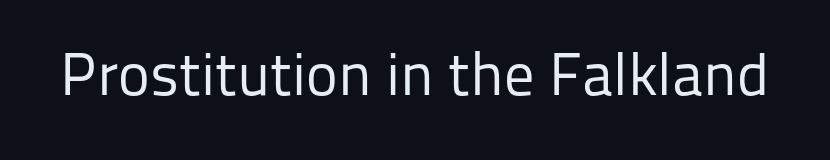
{"serif": "no", "italic": "no", "bold": "no", "weight": "regular", "width": "normal", "stroke_contrast": "low", "x_height": "medium", "monospaced": "no", "underline": "no", "letter_spacing": "normal", "letter_spacing_em": 0.0, "glyph_px": 60}
